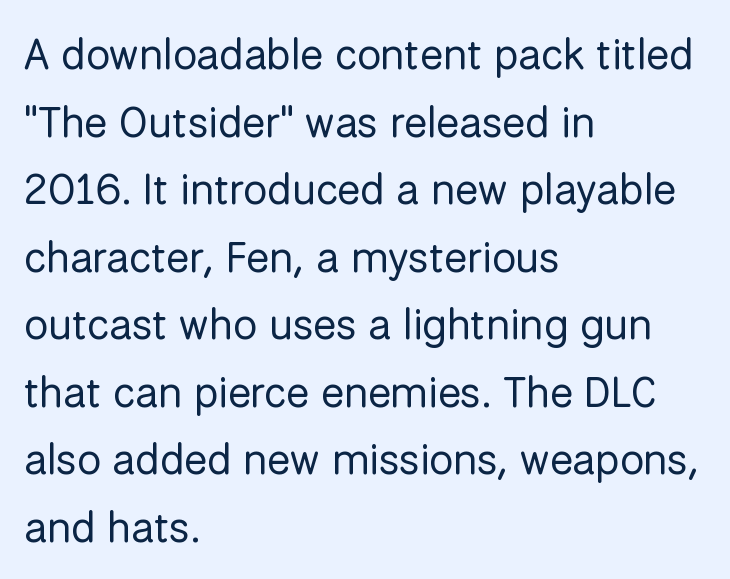
The image shows 43 px regular-weight sans-serif type, upright; set left-aligned, normal line spacing (1.57x), normal letter spacing, not underlined; low stroke contrast and a medium x-height.
